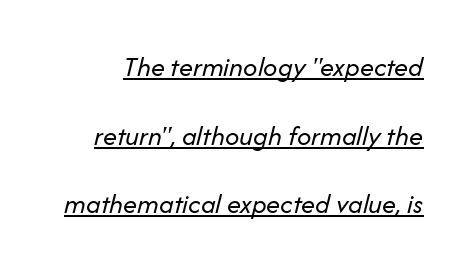
Q: Is the text bold? A: No.
Q: Is the text italic (slanted)? A: Yes, it leans right by about 14 degrees.
Q: Is the text underlined? A: Yes.
Q: Is the spacing between letters normal or unusually wide? A: Normal.
Q: Is the spacing between lines tight, normal or loose? A: Loose.
Q: Width (condensed, normal, or wide)? A: Normal.
Q: Stroke contrast? A: Low.
Q: x-height? A: Medium.
Q: Monospaced? A: No.
